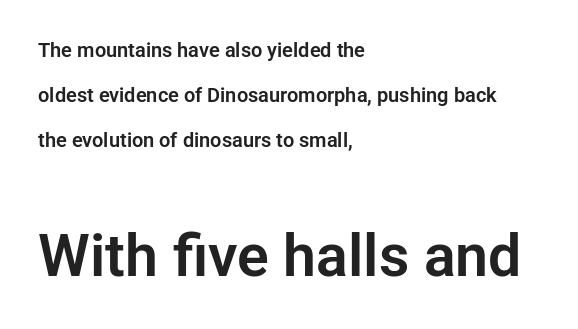
The paragraph shown leans on its left margin. Think of a printed novel: that variable character pitch is what you see here. This sample uses a sans-serif face. The typography opts for an upright posture over an oblique one. Note: smaller setting up top, larger setting below.
